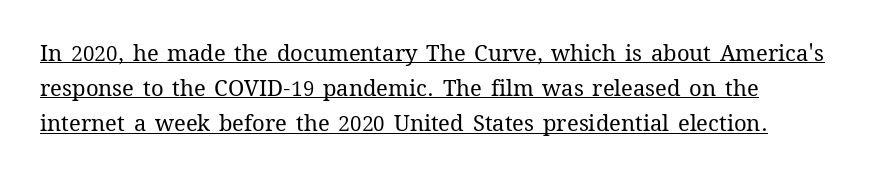
Default kerning and tracking; the words read as compact shapes. If you drew a ruler down the left edge, every line would touch it. Evenly set lines give the paragraph a standard silhouette. This is underlined copy, the kind a proofreader might mark for attention. Is this a heavy cut? Hardly; it is regular or lighter.
